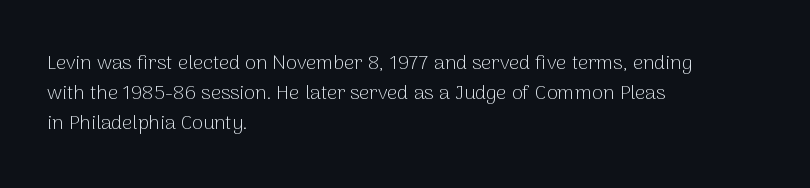
Q: Is the text bold? A: No.
Q: Is the text italic (slanted)? A: No, it is upright.
Q: Is the text underlined? A: No.
Q: How is the paragraph aligned? A: Left-aligned.
Q: Is the spacing between letters normal or unusually wide? A: Normal.
Q: Is the spacing between lines tight, normal or loose? A: Normal.
